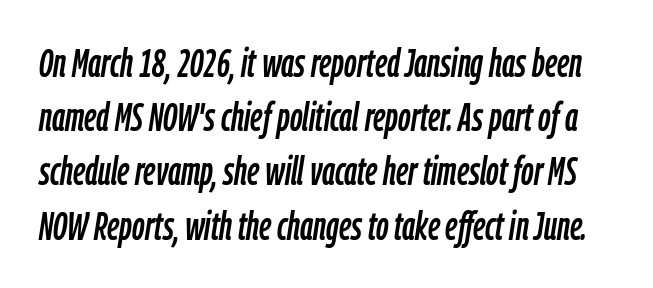
Q: Is the text italic (slanted)? A: Yes, it leans right by about 9 degrees.
Q: Is the text underlined? A: No.
Q: Is the spacing between letters normal or unusually wide? A: Normal.
Q: Is the spacing between lines tight, normal or loose? A: Normal.
Q: Width (condensed, normal, or wide)? A: Condensed.
Q: Stroke contrast? A: Low.
Q: x-height? A: Medium.
Q: Monospaced? A: No.
